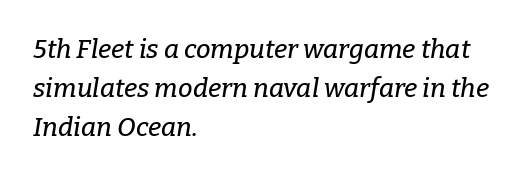
The image shows 26 px text type, italic (leaning right); set left-aligned, normal line spacing (1.5x), normal letter spacing, not underlined.
